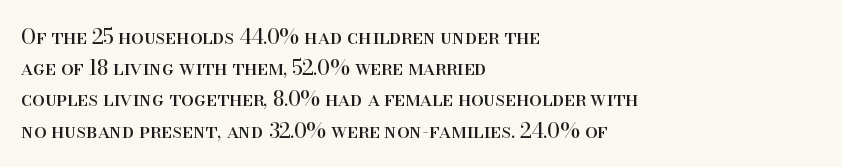
Between one letter and the next there's only the usual sliver of space. Letters rest on an invisible, unmarked baseline. Does the copy run flush right? No — it runs flush left. Nothing heavy about these letters — not bold at all.
